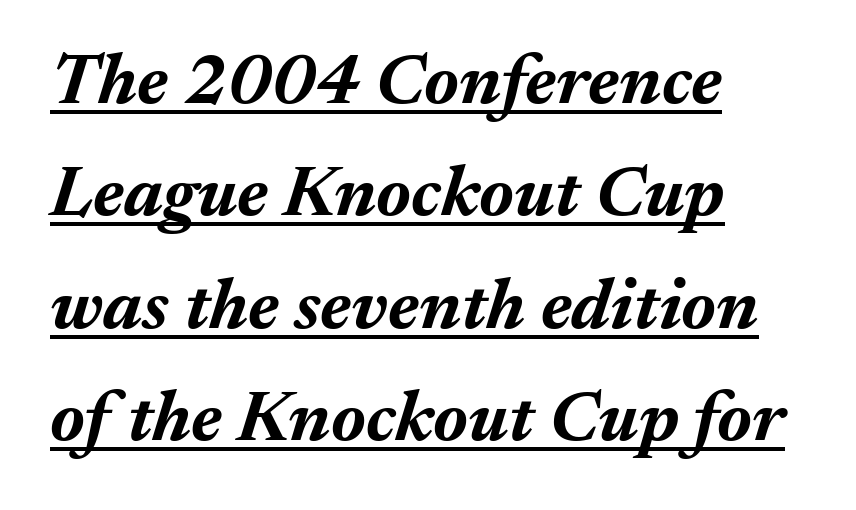
Q: Is the text bold? A: Yes.
Q: Is the text italic (slanted)? A: Yes, it leans right by about 17 degrees.
Q: Is the text underlined? A: Yes.
Q: How is the paragraph aligned? A: Left-aligned.
Q: Is the spacing between letters normal or unusually wide? A: Normal.
Q: Is the spacing between lines tight, normal or loose? A: Normal.
Q: Width (condensed, normal, or wide)? A: Normal.
Q: Stroke contrast? A: Medium.
Q: x-height? A: Medium.
Q: Monospaced? A: No.
